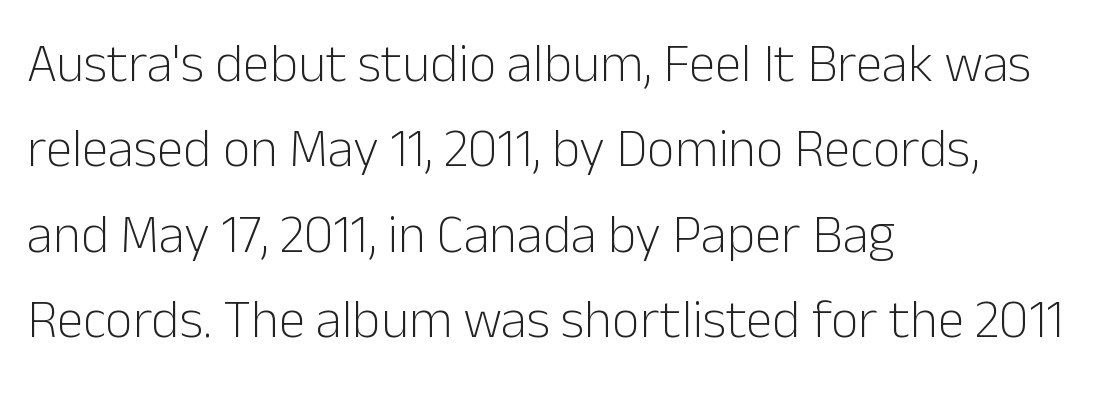
The image shows 54 px light sans-serif type, upright; set left-aligned, normal line spacing (1.58x), normal letter spacing, not underlined; low stroke contrast and a medium x-height.
